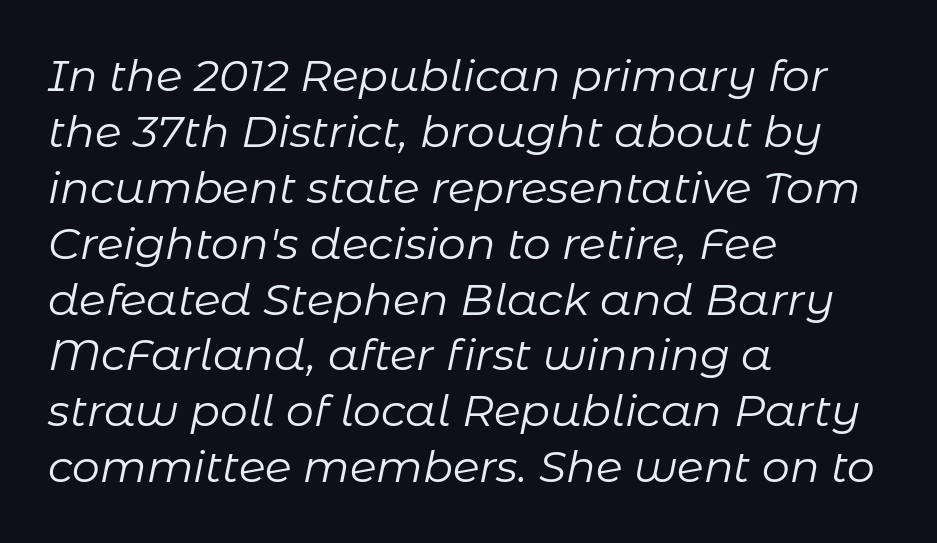
{"italic": "yes", "lean": "right", "slant_degrees": 11, "bold": "no", "weight": "regular", "width": "normal", "stroke_contrast": "low", "x_height": "medium", "monospaced": "no", "underline": "no", "align": "left", "line_spacing": "normal", "line_spacing_ratio": 1.27, "letter_spacing": "normal", "letter_spacing_em": 0.0, "glyph_px": 44}
